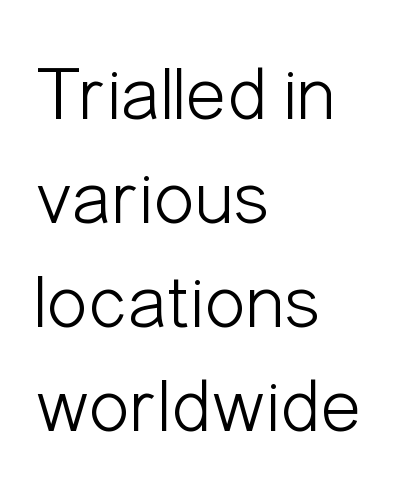
{"serif": "no", "italic": "no", "bold": "no", "weight": "light", "width": "condensed", "stroke_contrast": "low", "x_height": "medium", "monospaced": "no", "underline": "no", "align": "left", "line_spacing": "normal", "line_spacing_ratio": 1.35, "letter_spacing": "normal", "letter_spacing_em": 0.0, "glyph_px": 77}
